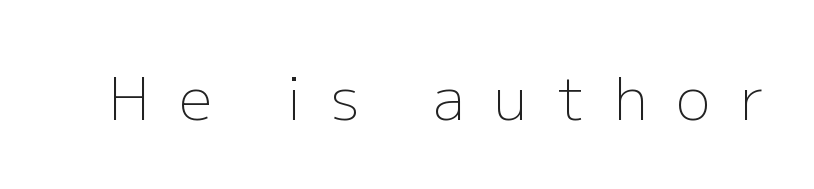
The image shows 58 px light sans-serif type, upright; set unusually wide letter spacing (+0.5 em), not underlined; low stroke contrast and a medium x-height.
